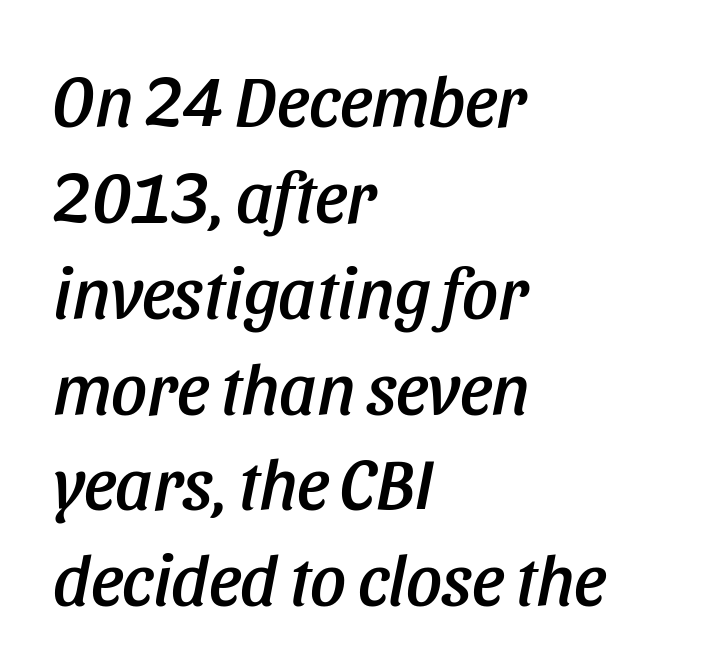
Horizontal bands of white between lines are of average thickness. Default kerning and tracking; the words read as compact shapes. If you drew a line through each stem, it would be angled. Proportional: the letters do not fall into vertical columns. Any mark beneath the type? The region is blank. Leftover space on each line is placed entirely after the last word.
